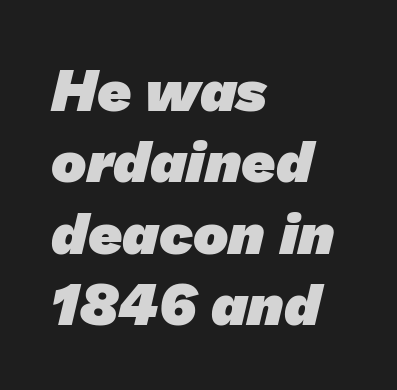
The image shows 59 px heavy sans-serif type; set left-aligned, line spacing 1.21x, normal letter spacing, not underlined; low stroke contrast and a medium x-height.
